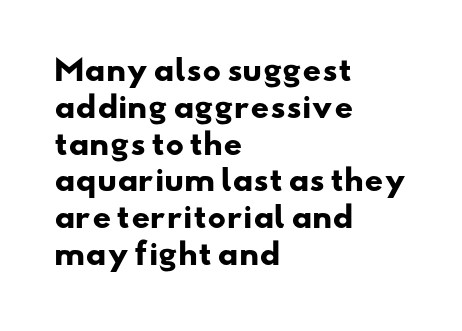
Note the varied advance widths — an 'i' is clearly narrower than an 'm'. Typographically, this falls in the sans-serif category. The passage shown stacks its lines at a standard gap. Stroke thickness is high; the sample reads as a true bold. Underline: absent.
